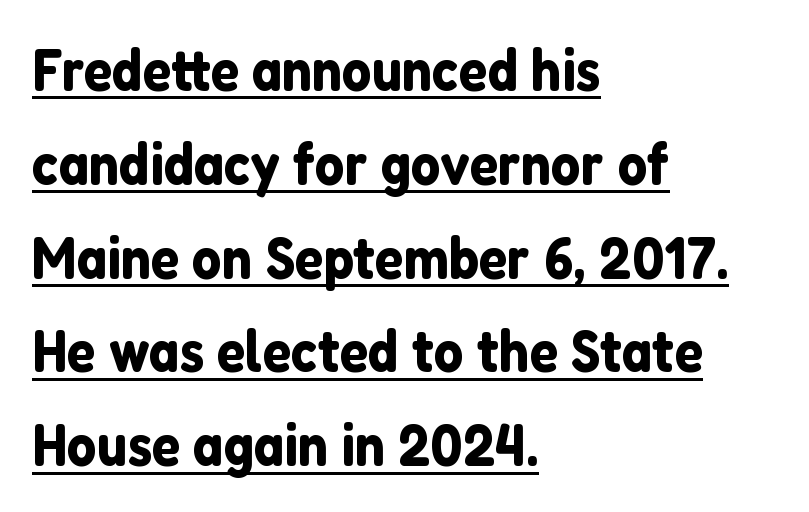
A normal amount of white space separates one row of letters from the next. Examine the stroke ends and you'll find no serifs. Does a line run under the words? Yes, clearly. Is the letter spacing exaggerated? No — it looks like the ordinary default. Proportional: the letters do not fall into vertical columns.
